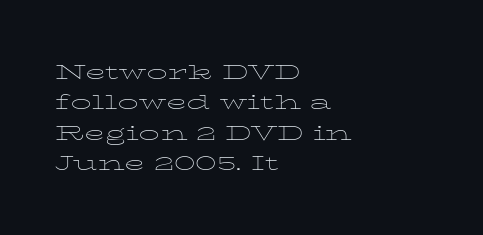
Letter spacing: default. Ink coverage per letter is moderate at most. The rag falls on the right side of this text block. Descenders are the only things crossing below the line. This block has exactly the height ordinary leading produces. This is the regular roman posture of the typeface.
